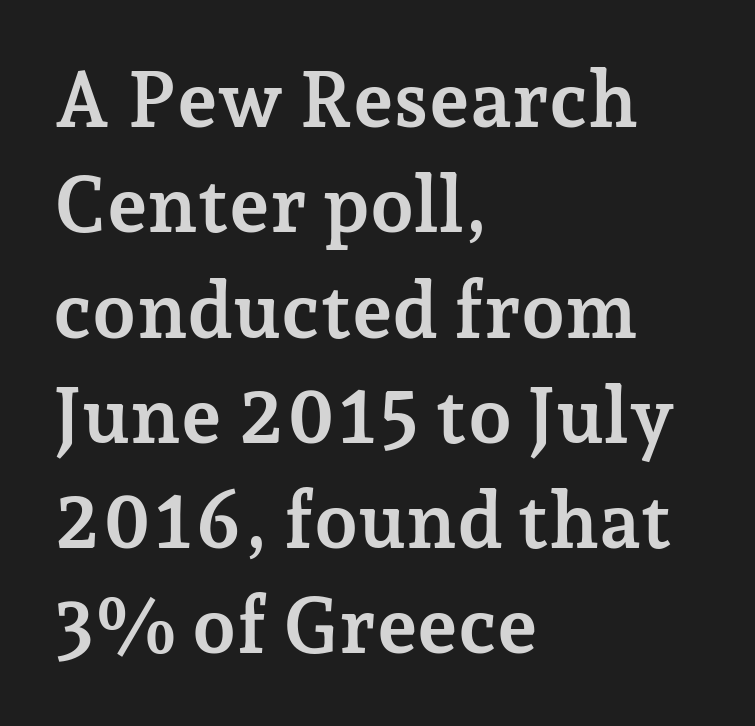
A classic flush-left, rag-right setting is used for this passage. This sample uses a serif face. Spacing verdict: proportional, widths tailored to each character. This is heavy type, rendered in bold.
